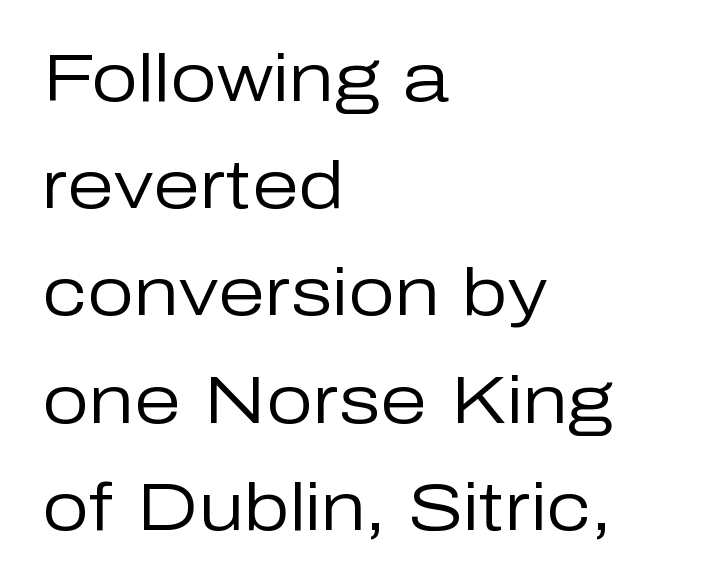
Each new line begins a customary step beneath the previous one. Rule under the text: the space is simply empty. When letters stand straight like this, we call the style roman or upright. Which margin do the lines hug? The left one — the right edge is uneven. Unlike a traditional serif, this face leaves its strokes unadorned. The weight would be labelled regular, book, light, or lighter still.
